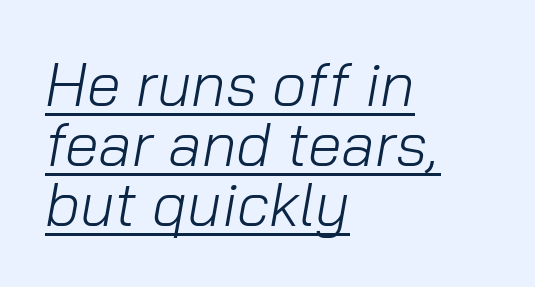
Rendered with sloped, italic letterforms. The typesetting does not lean heavy: it is not bold. Emphasis is given by a line drawn under the lettering. A typesetter would call this zero additional tracking. The lines are packed closely together with very little leading.
